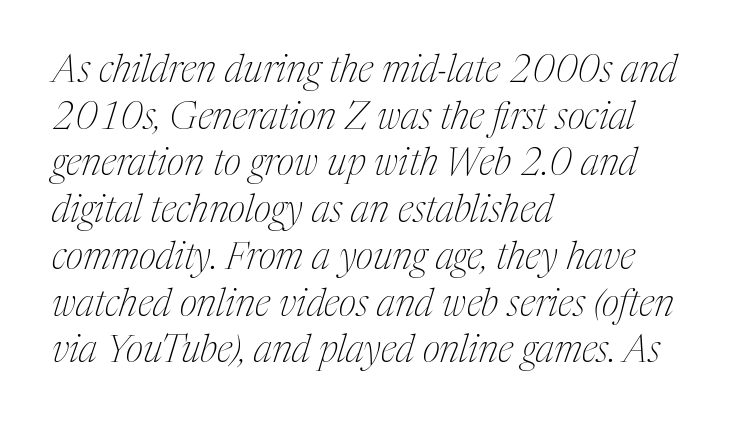
The image shows 38 px thin, condensed serif type, italic (leaning right); set left-aligned, line spacing 1.23x, normal letter spacing, not underlined; medium stroke contrast and a medium x-height.
